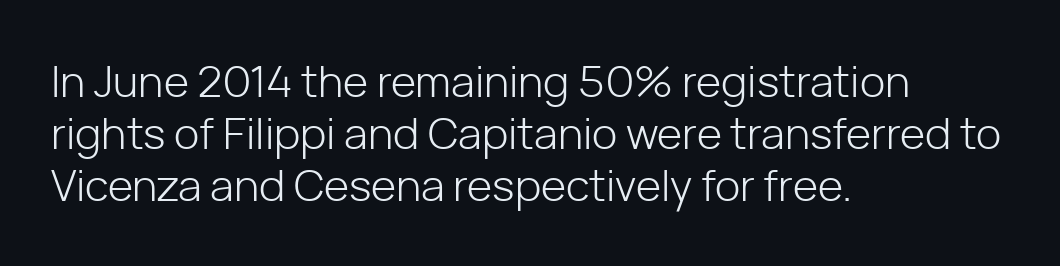
A typesetter would label this face a sans. Does extra space separate the letters? No, they use regular spacing. Casual observation: everything's shoved over to the left. Honestly, there is no underline to notice here at all.
